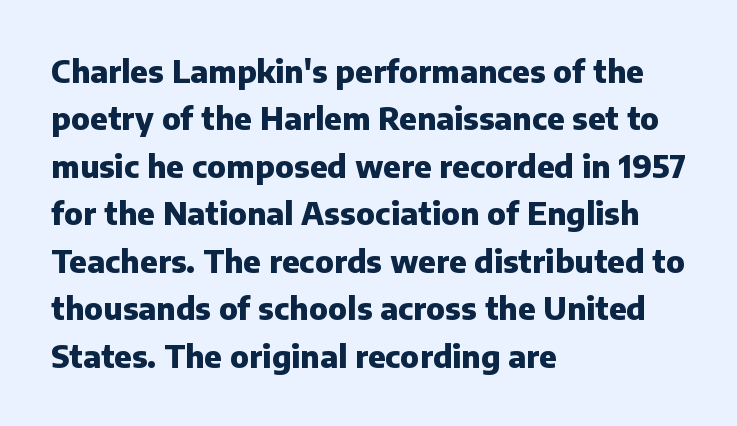
Notice how thick the strokes are: this is what a full bold looks like. How are the letters spaced? Ordinarily, with no added tracking. A roman cut, with each character standing at attention. Reading down the column, the eye jumps a familiar distance to each next line.
